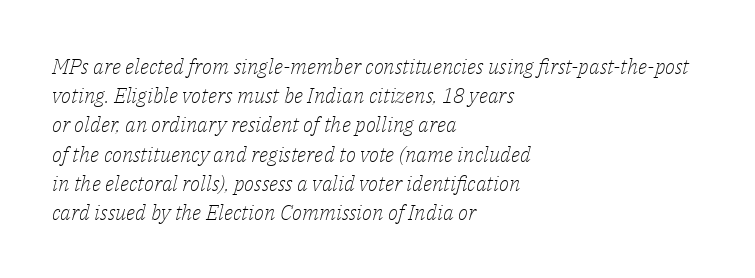
The image shows 21 px text type, italic (leaning right); set left-aligned, normal line spacing (1.39x), normal letter spacing, not underlined.
